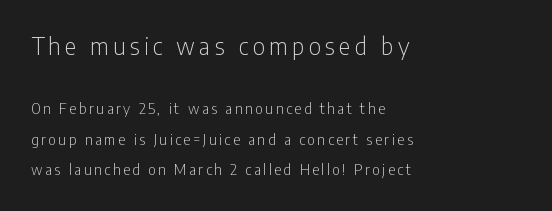
All the whitespace from short lines collects on the right. These glyphs show unthickened strokes, regular width or finer. In terms of leading, this rendering errs on the spacious side. Nope, not italic — everything's standing straight.
